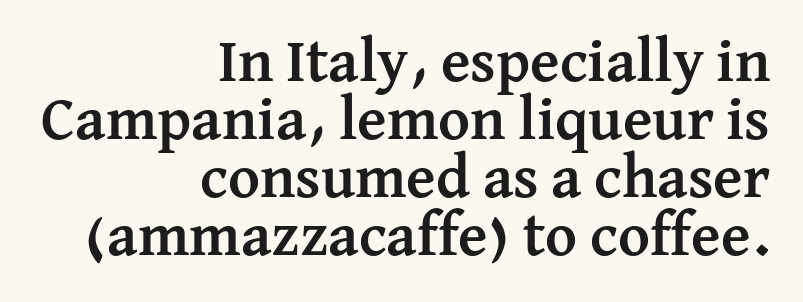
Q: Is the text bold? A: Yes.
Q: Is the text italic (slanted)? A: No, it is upright.
Q: Is the typeface a serif or a sans-serif typeface? A: Serif.
Q: Is the text underlined? A: No.
Q: How is the paragraph aligned? A: Right-aligned.
Q: Is the spacing between letters normal or unusually wide? A: Normal.
Q: Is the spacing between lines tight, normal or loose? A: Tight.
Q: Width (condensed, normal, or wide)? A: Normal.
Q: Stroke contrast? A: Medium.
Q: x-height? A: Medium.
Q: Monospaced? A: No.
